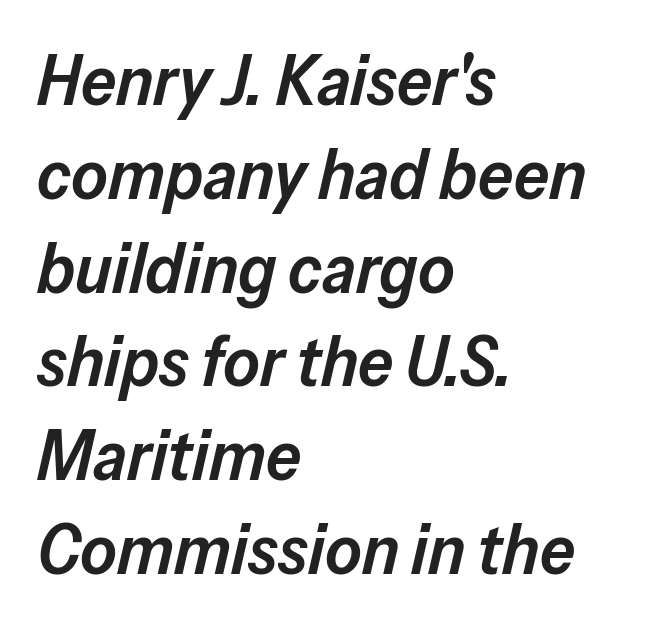
Horizontal alignment here is leftward, the default for most running prose. Style check: oblique. The rendering uses a moderate line-height, typical for paragraphs. The face used here is proportionally spaced, like ordinary book or web type.
